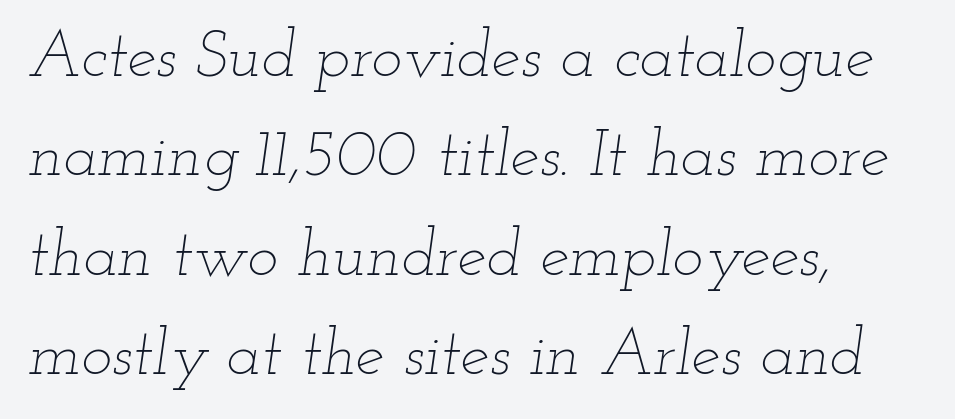
The image shows 65 px thin, wide type, italic (leaning right); set left-aligned, normal line spacing (1.53x), normal letter spacing, not underlined; low stroke contrast and a small x-height.
